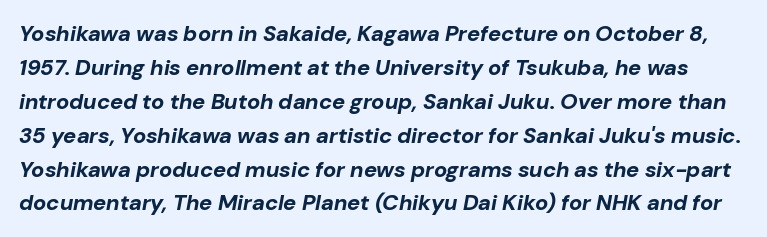
Q: Is the text bold? A: Yes.
Q: Is the text italic (slanted)? A: Yes, it leans right by about 10 degrees.
Q: Is the text underlined? A: No.
Q: Is the spacing between letters normal or unusually wide? A: Normal.
Q: Is the spacing between lines tight, normal or loose? A: Normal.
